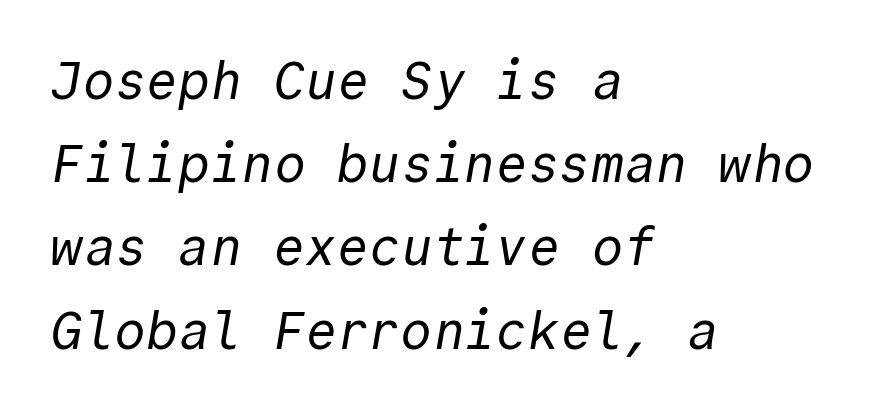
The image shows 53 px regular-weight sans-serif type, monospaced; set left-aligned, normal line spacing (1.57x), normal letter spacing, not underlined; a medium x-height.
